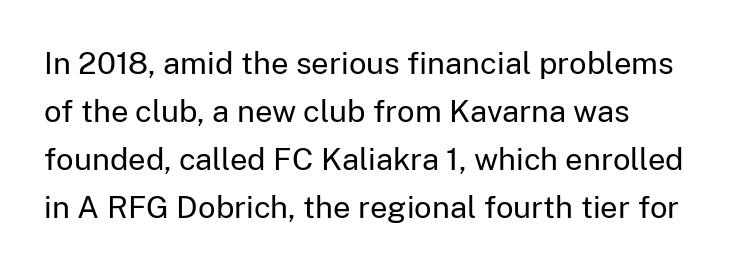
Q: Is the text bold? A: No.
Q: Is the text italic (slanted)? A: No, it is upright.
Q: Is the typeface a serif or a sans-serif typeface? A: Sans-serif.
Q: Is the text underlined? A: No.
Q: How is the paragraph aligned? A: Left-aligned.
Q: Is the spacing between letters normal or unusually wide? A: Normal.
Q: Is the spacing between lines tight, normal or loose? A: Normal.
Q: Width (condensed, normal, or wide)? A: Normal.
Q: Stroke contrast? A: Low.
Q: x-height? A: Medium.
Q: Monospaced? A: No.
